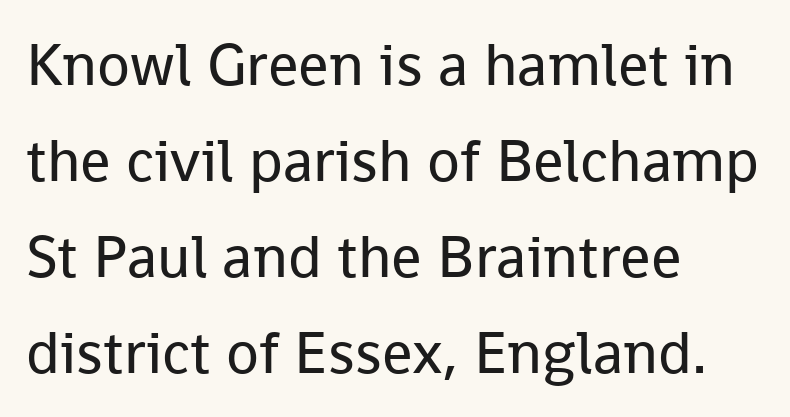
{"serif": "no", "italic": "no", "bold": "no", "weight": "regular", "width": "normal", "stroke_contrast": "low", "x_height": "medium", "monospaced": "no", "underline": "no", "align": "left", "line_spacing": "normal", "line_spacing_ratio": 1.6, "letter_spacing": "normal", "letter_spacing_em": 0.0, "glyph_px": 60}
